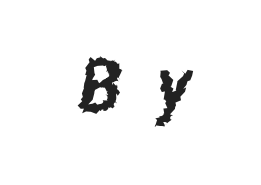
The image shows 74 px condensed sans-serif type; set centered, unusually wide letter spacing (+0.45 em), not underlined; low stroke contrast and a medium x-height.
